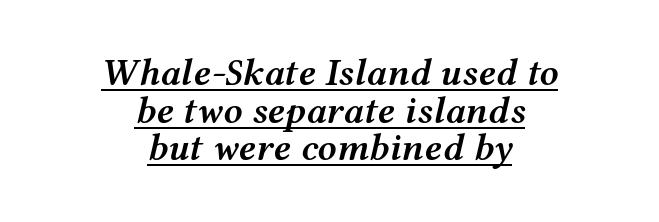
Q: Is the text bold? A: Semi-bold.
Q: Is the text italic (slanted)? A: Yes, it leans right by about 12 degrees.
Q: Is the text underlined? A: Yes.
Q: How is the paragraph aligned? A: Centered.
Q: Is the spacing between letters normal or unusually wide? A: Normal.
Q: Is the spacing between lines tight, normal or loose? A: Tight.
Q: Width (condensed, normal, or wide)? A: Wide.
Q: Stroke contrast? A: Medium.
Q: x-height? A: Medium.
Q: Monospaced? A: No.
